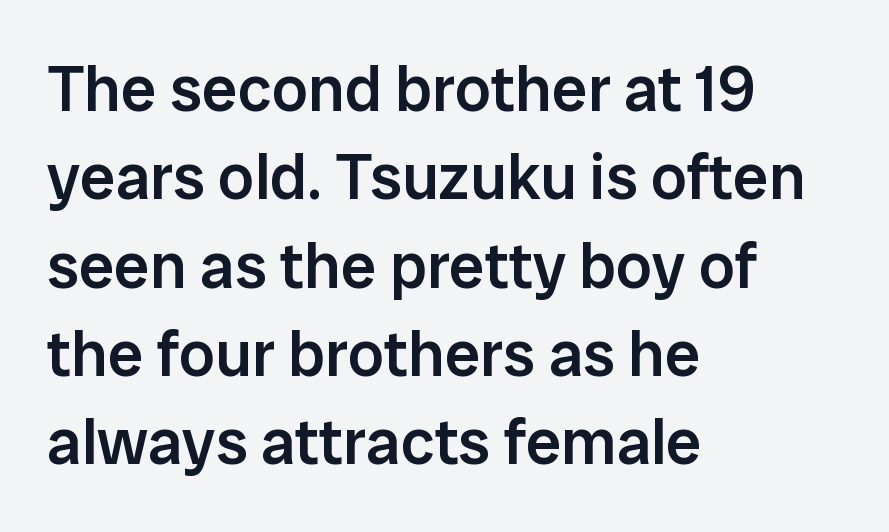
Q: Is the text bold? A: Semi-bold.
Q: Is the text italic (slanted)? A: No, it is upright.
Q: Is the typeface a serif or a sans-serif typeface? A: Sans-serif.
Q: Is the text underlined? A: No.
Q: How is the paragraph aligned? A: Left-aligned.
Q: Is the spacing between letters normal or unusually wide? A: Normal.
Q: Is the spacing between lines tight, normal or loose? A: Normal.
Q: Width (condensed, normal, or wide)? A: Normal.
Q: Stroke contrast? A: Low.
Q: x-height? A: Medium.
Q: Monospaced? A: No.
